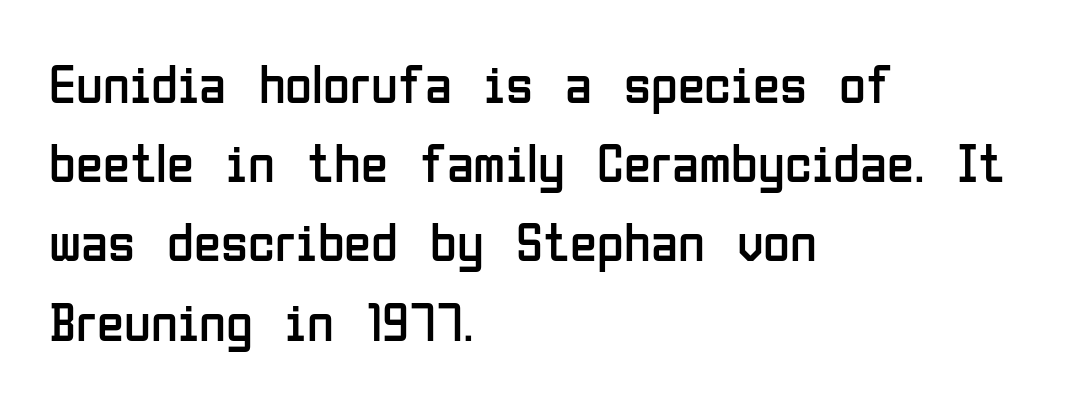
The image shows 55 px regular-weight, condensed sans-serif type, upright; set left-aligned, normal line spacing (1.44x), normal letter spacing, not underlined; low stroke contrast and a medium x-height.
